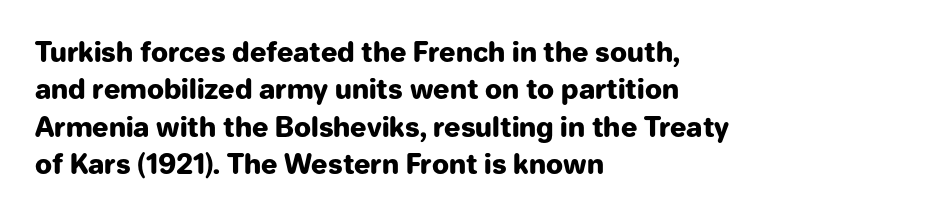
It's the straight-up-and-down kind of type. The lines are quadded left. Letter spacing: default. Rule under the text: the space is simply empty. The space between consecutive lines is moderate. Notice how thick the strokes are: this is what a full bold looks like.
